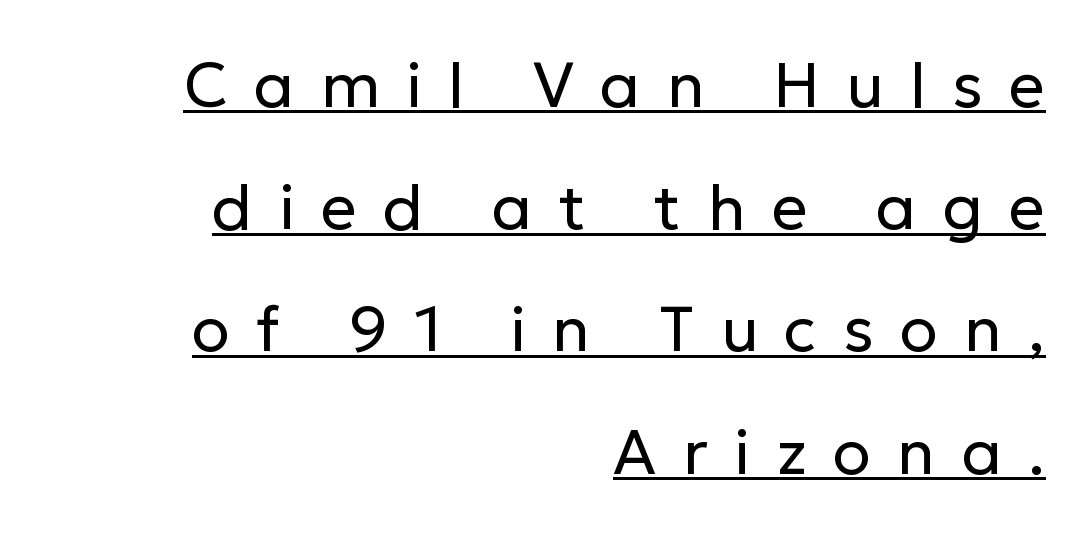
{"serif": "no", "italic": "no", "bold": "no", "weight": "regular", "width": "normal", "stroke_contrast": "low", "x_height": "medium", "monospaced": "no", "underline": "yes", "align": "right", "line_spacing": "loose", "line_spacing_ratio": 1.94, "letter_spacing": "wide", "letter_spacing_em": 0.42, "glyph_px": 63}
